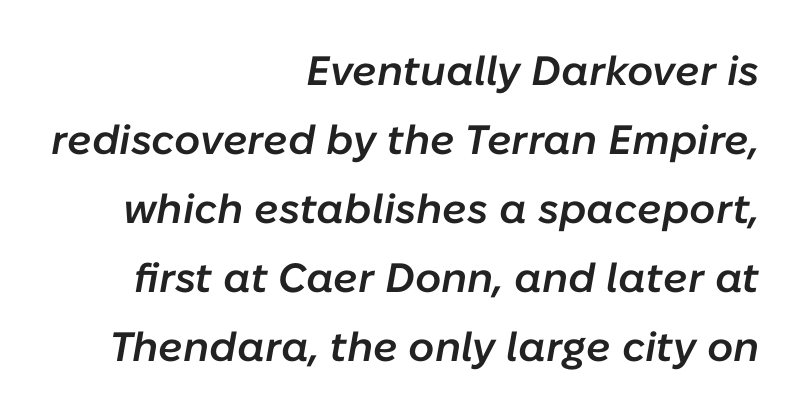
The rag falls on the left side of this text block. A typesetter would call this proportional, since set widths differ per character. Stems and bowls a touch heavier than normal — semibold. Honestly, the letter spacing is just normal — you wouldn't notice it. Honestly, there is no underline to notice here at all.
